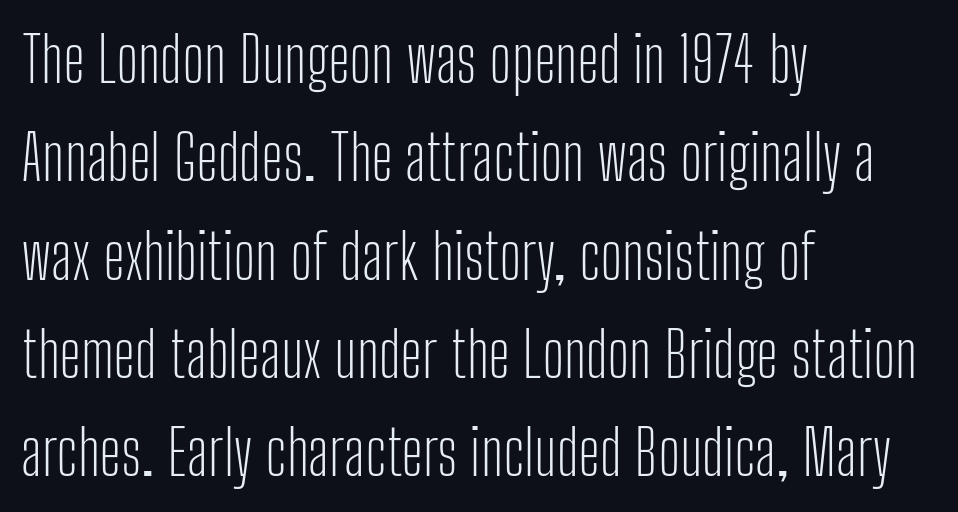
The image shows 63 px light, condensed sans-serif type, upright; set left-aligned, normal line spacing (1.56x), normal letter spacing, not underlined; low stroke contrast and a medium x-height.
